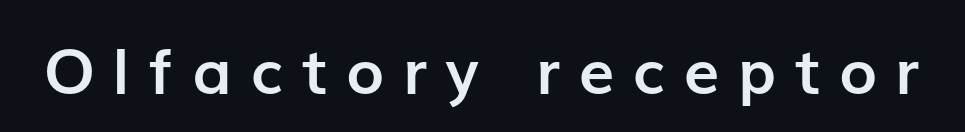
Q: Is the text bold? A: Yes.
Q: Is the text italic (slanted)? A: No, it is upright.
Q: Is the typeface a serif or a sans-serif typeface? A: Sans-serif.
Q: Is the text underlined? A: No.
Q: Is the spacing between letters normal or unusually wide? A: Unusually wide.
Q: Width (condensed, normal, or wide)? A: Normal.
Q: Stroke contrast? A: Low.
Q: x-height? A: Medium.
Q: Monospaced? A: No.
